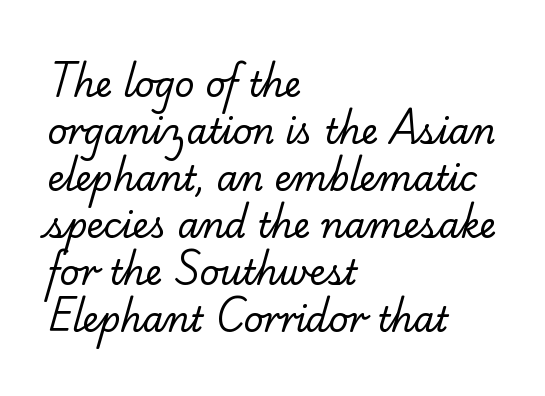
Q: Is the text bold? A: No.
Q: Is the text underlined? A: No.
Q: How is the paragraph aligned? A: Left-aligned.
Q: Is the spacing between letters normal or unusually wide? A: Normal.
Q: Is the spacing between lines tight, normal or loose? A: Normal.
Q: Width (condensed, normal, or wide)? A: Normal.
Q: Stroke contrast? A: Low.
Q: x-height? A: Small.
Q: Monospaced? A: No.
